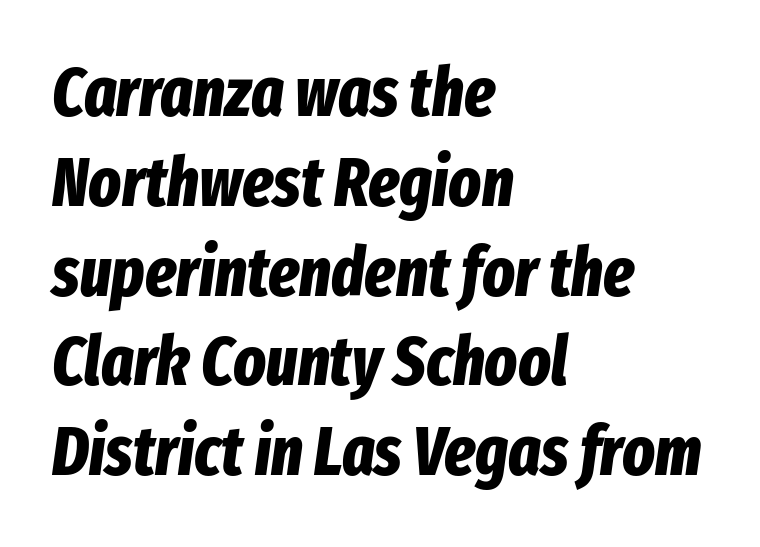
The image shows 68 px bold, condensed type, italic (leaning right); set left-aligned, normal line spacing (1.32x), normal letter spacing, not underlined; low stroke contrast and a medium x-height.
